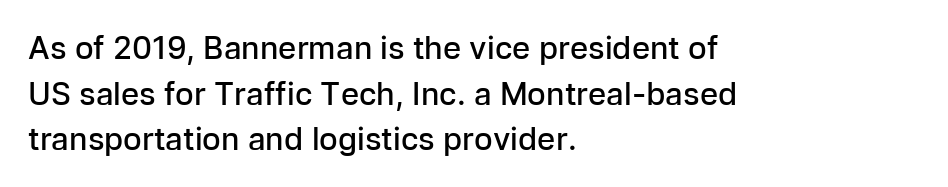
The image shows 31 px semibold sans-serif type, upright; set left-aligned, normal line spacing (1.47x), normal letter spacing, not underlined; low stroke contrast and a medium x-height.
